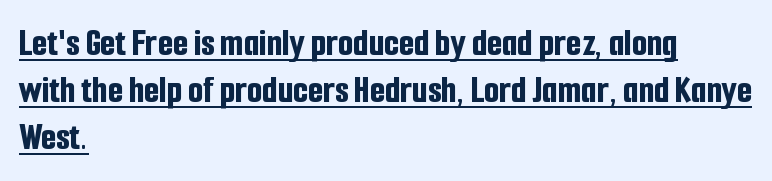
The image shows 39 px bold, condensed sans-serif type, upright; set left-aligned, line spacing 1.21x, normal letter spacing, underlined; low stroke contrast and a medium x-height.
